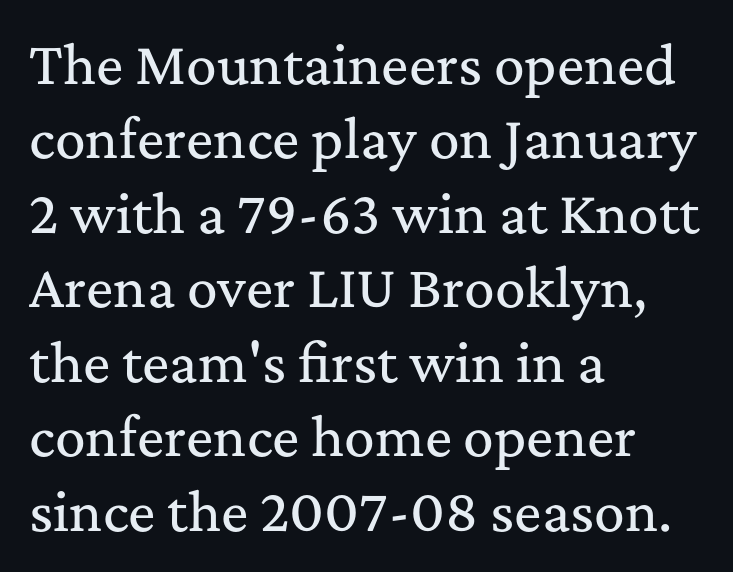
Ordinary non-slanted type is in use. A student would call this left alignment; a typographer would say flush left, rag right. The specimen omits any rule beneath the text block's lines. Is the letter spacing exaggerated? No — it looks like the ordinary default. What's the leading like? Ordinary, nothing unusual. Is this a fixed-width face? No — the glyphs have proportional, varying widths.
